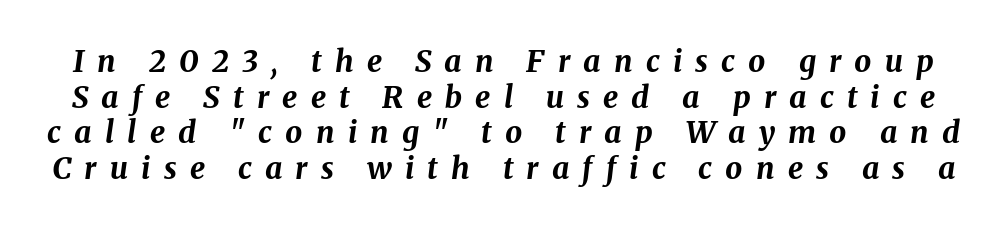
An italicized treatment has been applied to the whole sample. Students, this is bold: see how much ink each stroke carries. Anything drawn beneath the words? Only blank space. Glyph-to-glyph distance is far greater than everyday printed text.
